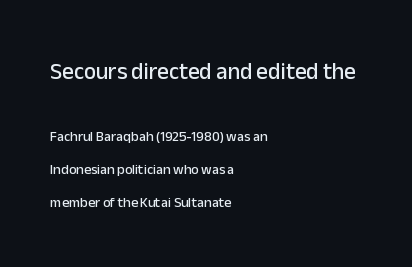
The image shows 23 px text type, upright; set left-aligned, loose line spacing (2.37x), normal letter spacing, not underlined; the first (top) block is 1.64x larger.
